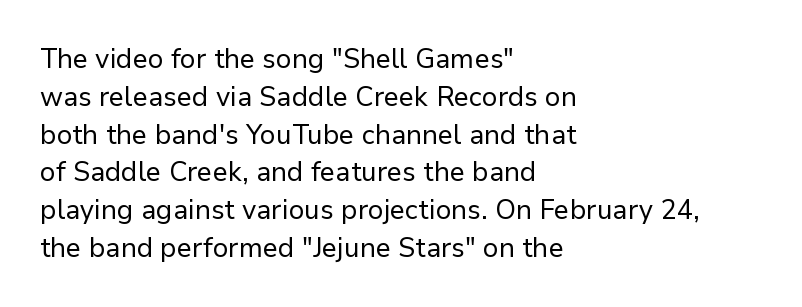
Short note: letters normally spaced. These lines are set flush left with a ragged right edge. The passage shown is not bold in any degree. Rows of type keep a routine distance in the vertical direction. This is the regular roman posture of the typeface.
